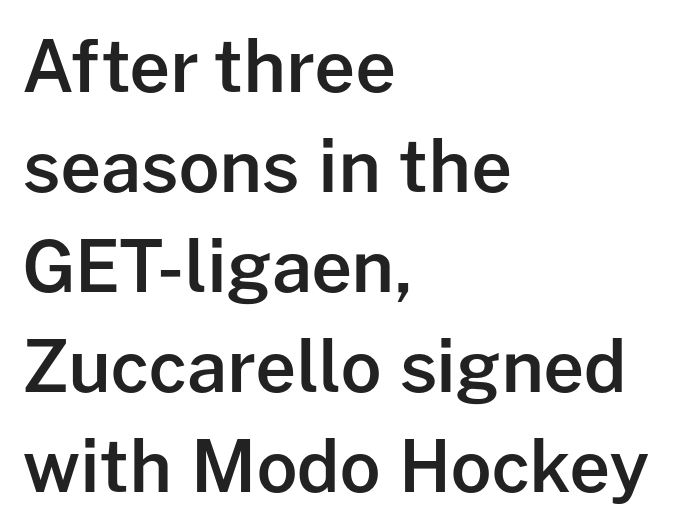
{"serif": "no", "italic": "no", "bold": "semi", "weight": "semibold", "width": "normal", "stroke_contrast": "low", "x_height": "medium", "monospaced": "no", "underline": "no", "align": "left", "line_spacing": "normal", "line_spacing_ratio": 1.41, "letter_spacing": "normal", "letter_spacing_em": 0.0, "glyph_px": 71}
